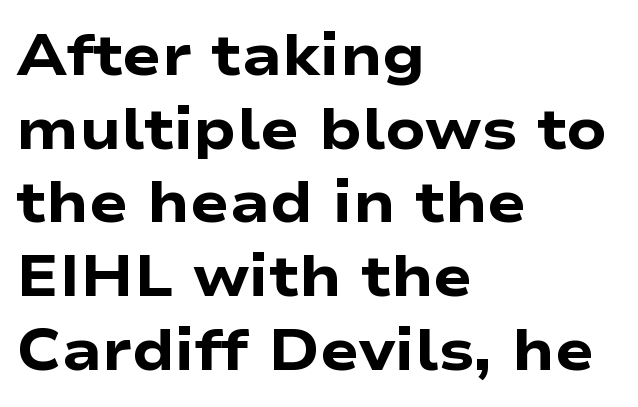
Caption: bold face, heavy strokes. How would I describe the line gaps? Plain and ordinary. Does extra space separate the letters? No, they use regular spacing. A bare baseline throughout the passage. Posture: vertical.
